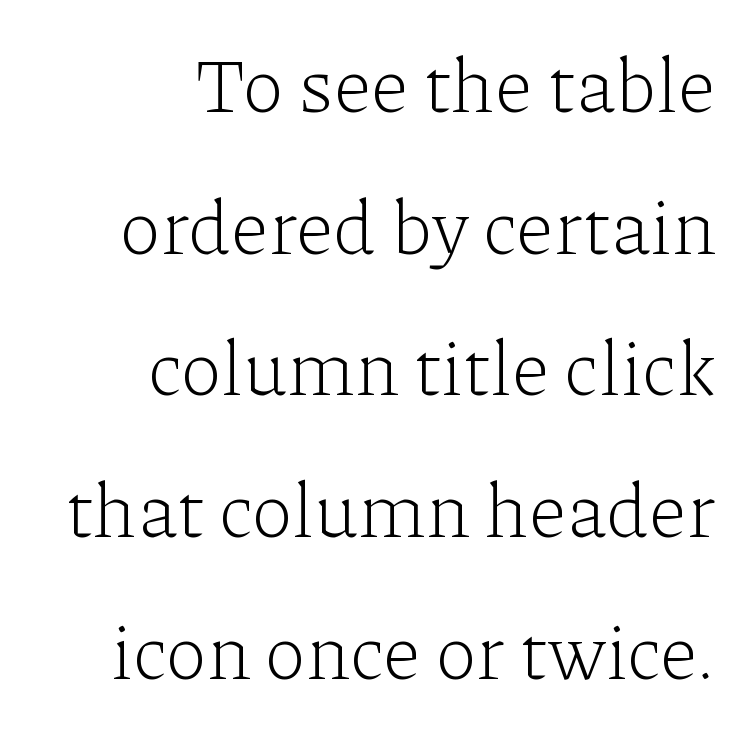
The image shows 77 px light serif type, upright; set right-aligned, line spacing 1.84x, normal letter spacing, not underlined; low stroke contrast and a medium x-height.
